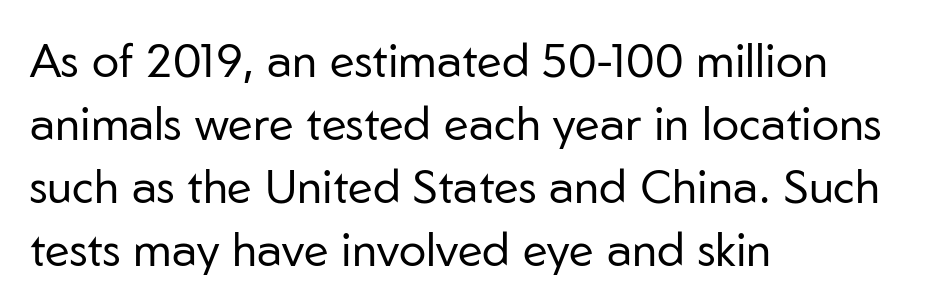
The image shows 46 px regular-weight sans-serif type, upright; set left-aligned, normal line spacing (1.37x), normal letter spacing, not underlined; low stroke contrast and a medium x-height.
